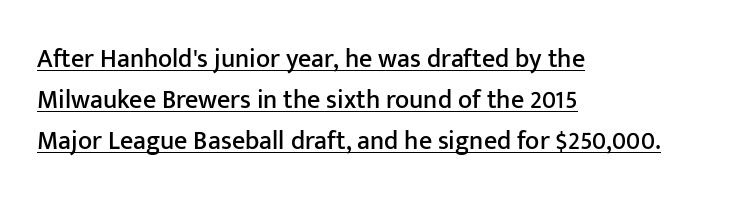
Is there much room between lines? A standard amount, neither cramped nor airy. Rendered with straight, roman letterforms. Compared with a centered layout, this one pins lines to the left instead. Honestly, the letter spacing is just normal — you wouldn't notice it. A baseline rule has been typeset under these characters.
